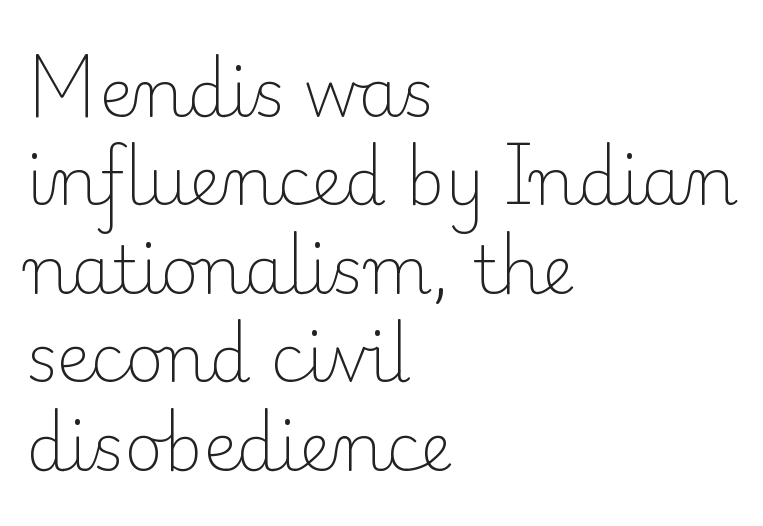
The image shows 66 px light serif type, upright; set left-aligned, normal line spacing (1.34x), normal letter spacing, not underlined; low stroke contrast and a small x-height.
